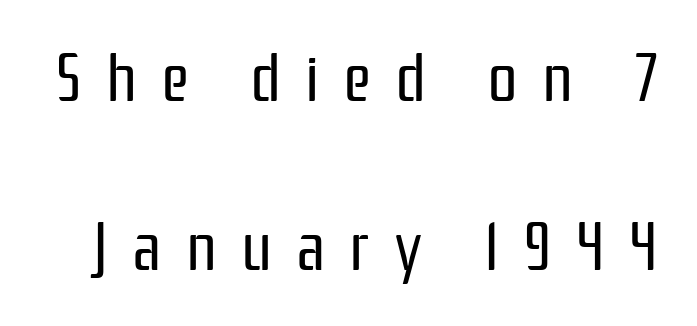
The image shows 68 px regular-weight, condensed sans-serif type, upright; set loose line spacing (2.48x), unusually wide letter spacing (+0.35 em), not underlined; low stroke contrast and a medium x-height.
